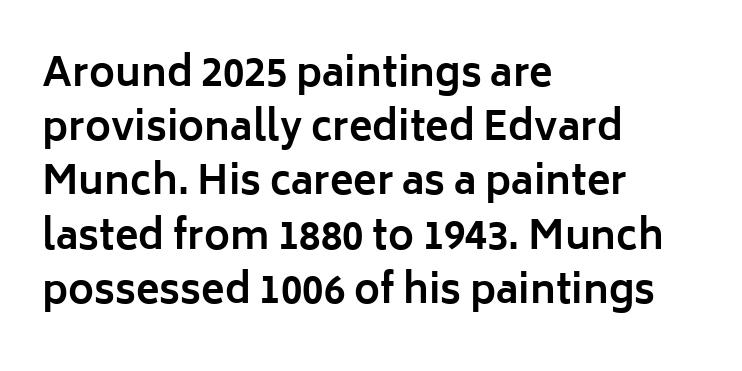
The rendering anchors every line to the left-hand side. The passage shown is typed in a proportional face where columns would drift. This is roman type, the default non-slanted kind. The baseline area is clear. Glyph-to-glyph distance matches everyday printed text.
